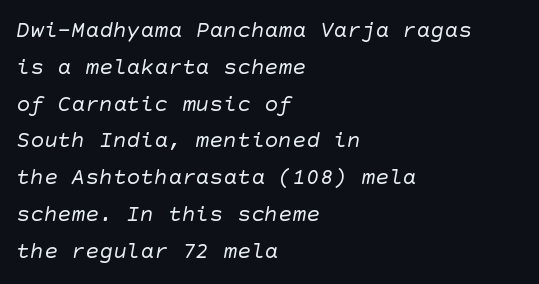
Q: Is the text bold? A: No.
Q: Is the text underlined? A: No.
Q: How is the paragraph aligned? A: Left-aligned.
Q: Is the spacing between letters normal or unusually wide? A: Normal.
Q: Is the spacing between lines tight, normal or loose? A: Normal.
